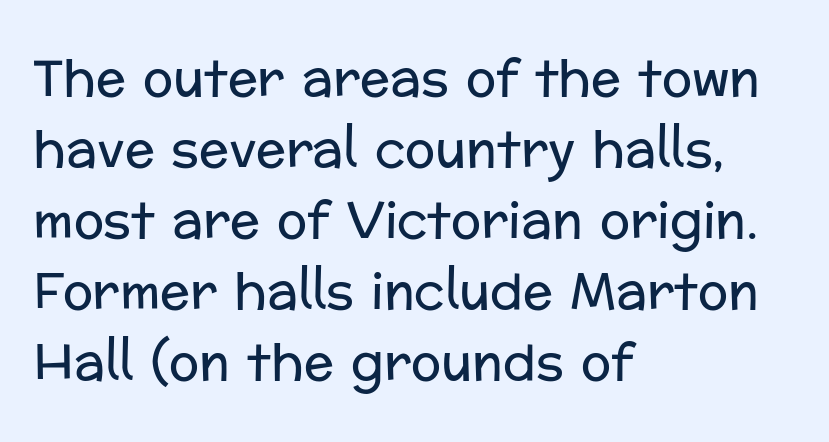
Bold? No — there's no thickening of the strokes. The font family rendered here belongs to the sans-serif group. The setting favours the left margin, as ordinary paragraphs usually do. This is roman type, the default non-slanted kind. Is there much room between lines? A standard amount, neither cramped nor airy. Short note: letters normally spaced.
